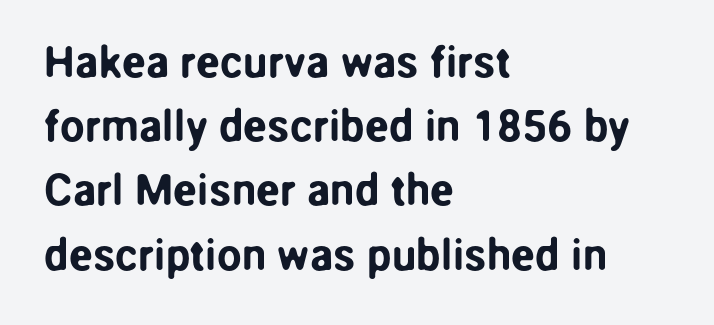
Q: Is the text italic (slanted)? A: No, it is upright.
Q: Is the typeface a serif or a sans-serif typeface? A: Sans-serif.
Q: Is the text underlined? A: No.
Q: How is the paragraph aligned? A: Left-aligned.
Q: Is the spacing between letters normal or unusually wide? A: Normal.
Q: Is the spacing between lines tight, normal or loose? A: Normal.
Q: Width (condensed, normal, or wide)? A: Normal.
Q: Stroke contrast? A: Low.
Q: x-height? A: Medium.
Q: Monospaced? A: No.
